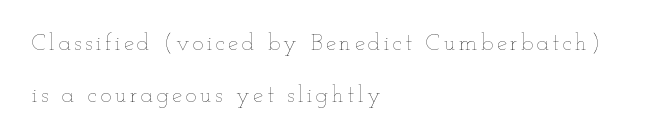
The type sits square on the baseline with zero lean. The designer dialed line spacing up above the default. A quiet, ordinary-to-light weight characterises the typeface. Type without underlining. The rag falls on the right side of this text block.
